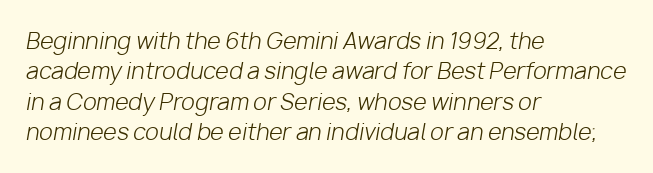
Q: Is the text bold? A: No.
Q: Is the text italic (slanted)? A: Yes, it leans right by about 10 degrees.
Q: Is the text underlined? A: No.
Q: How is the paragraph aligned? A: Left-aligned.
Q: Is the spacing between letters normal or unusually wide? A: Normal.
Q: Is the spacing between lines tight, normal or loose? A: Normal.
